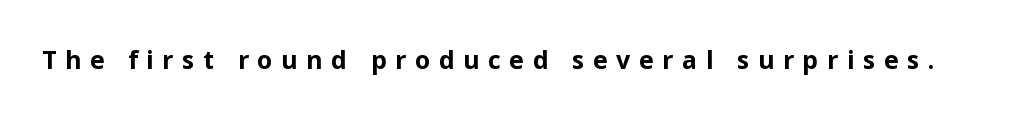
The image shows 25 px bold type, upright; set unusually wide letter spacing (+0.34 em), not underlined.
